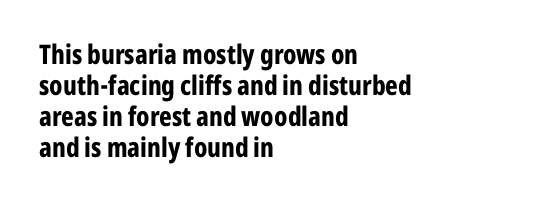
The image shows 27 px bold type, upright; set left-aligned, tight line spacing (1.15x), normal letter spacing, not underlined.
